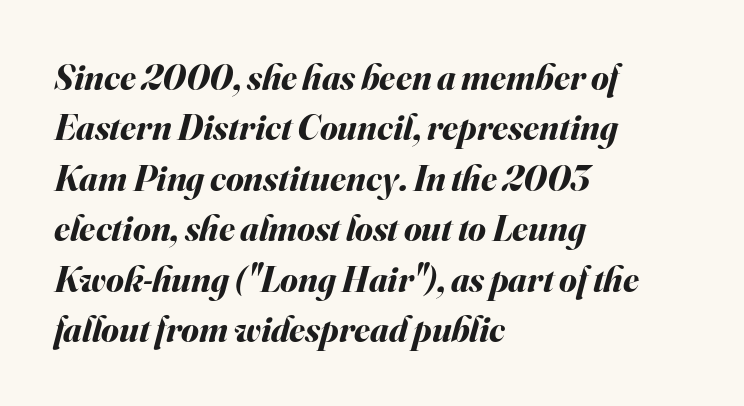
Q: Is the text bold? A: Yes.
Q: Is the text italic (slanted)? A: Yes, it leans right by about 16 degrees.
Q: Is the text underlined? A: No.
Q: How is the paragraph aligned? A: Left-aligned.
Q: Is the spacing between letters normal or unusually wide? A: Normal.
Q: Is the spacing between lines tight, normal or loose? A: Normal.
Q: Width (condensed, normal, or wide)? A: Normal.
Q: Stroke contrast? A: Medium.
Q: x-height? A: Small.
Q: Monospaced? A: No.
